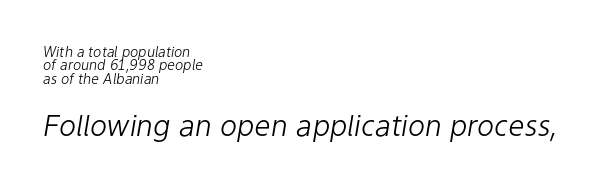
The image shows 29 px light type, italic (leaning right); set left-aligned, tight line spacing (0.96x), normal letter spacing, not underlined; the second (bottom) block is 2.07x larger; low stroke contrast and a medium x-height.
